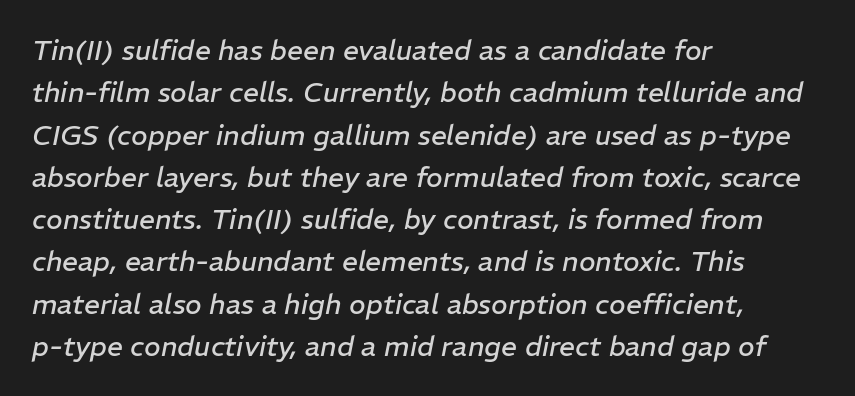
Leftover space on each line is placed entirely after the last word. The zone under the glyphs is completely vacant. Is the stroke heavy? The answer is a plain regular-or-lighter. The face used here is proportionally spaced, like ordinary book or web type.
